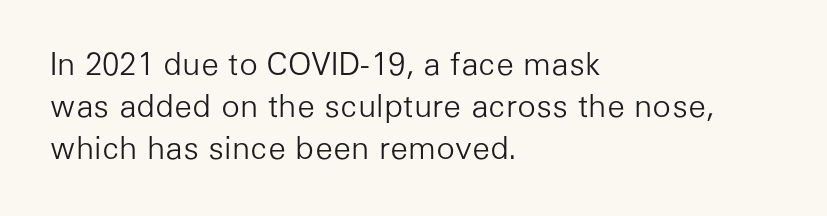
Q: Is the text bold? A: No.
Q: Is the text italic (slanted)? A: No, it is upright.
Q: Is the typeface a serif or a sans-serif typeface? A: Sans-serif.
Q: Is the text underlined? A: No.
Q: How is the paragraph aligned? A: Left-aligned.
Q: Is the spacing between letters normal or unusually wide? A: Normal.
Q: Is the spacing between lines tight, normal or loose? A: Normal.
Q: Width (condensed, normal, or wide)? A: Normal.
Q: Stroke contrast? A: Low.
Q: x-height? A: Medium.
Q: Monospaced? A: No.
